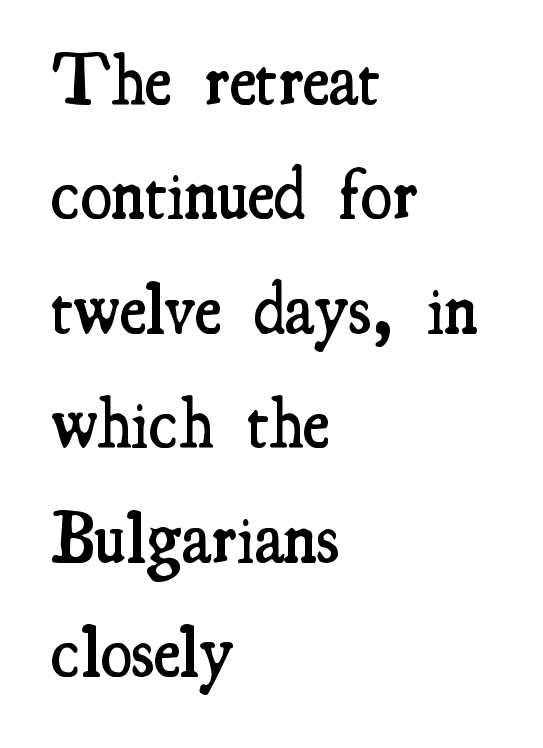
Q: Is the text bold? A: Semi-bold.
Q: Is the text italic (slanted)? A: No, it is upright.
Q: Is the typeface a serif or a sans-serif typeface? A: Serif.
Q: Is the text underlined? A: No.
Q: How is the paragraph aligned? A: Left-aligned.
Q: Is the spacing between letters normal or unusually wide? A: Normal.
Q: Is the spacing between lines tight, normal or loose? A: Normal.
Q: Width (condensed, normal, or wide)? A: Condensed.
Q: Stroke contrast? A: Medium.
Q: x-height? A: Small.
Q: Monospaced? A: No.
